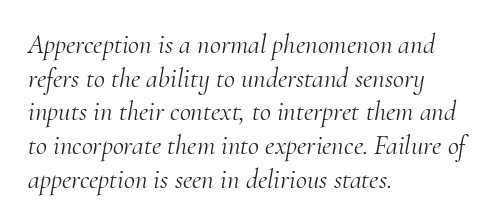
Q: Is the text bold? A: No.
Q: Is the text italic (slanted)? A: Yes, it leans right by about 10 degrees.
Q: Is the text underlined? A: No.
Q: How is the paragraph aligned? A: Left-aligned.
Q: Is the spacing between letters normal or unusually wide? A: Normal.
Q: Is the spacing between lines tight, normal or loose? A: Normal.
